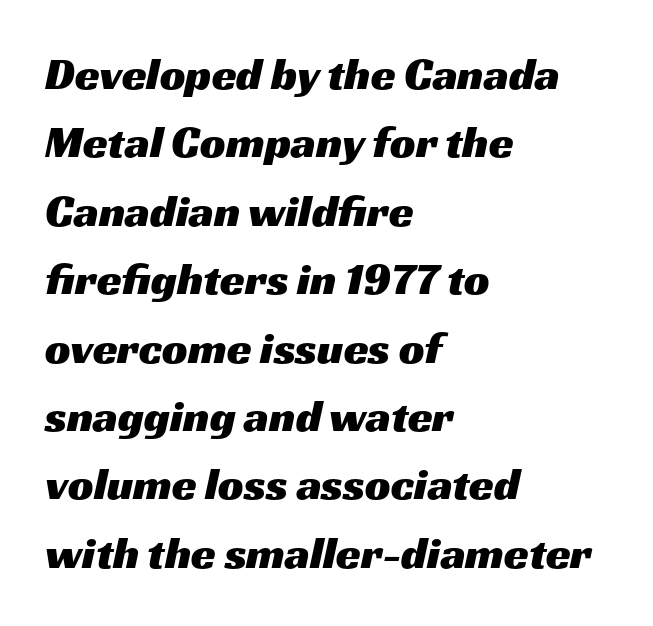
The image shows 45 px wide sans-serif type; set left-aligned, normal line spacing (1.52x), normal letter spacing, not underlined; medium stroke contrast and a medium x-height.
